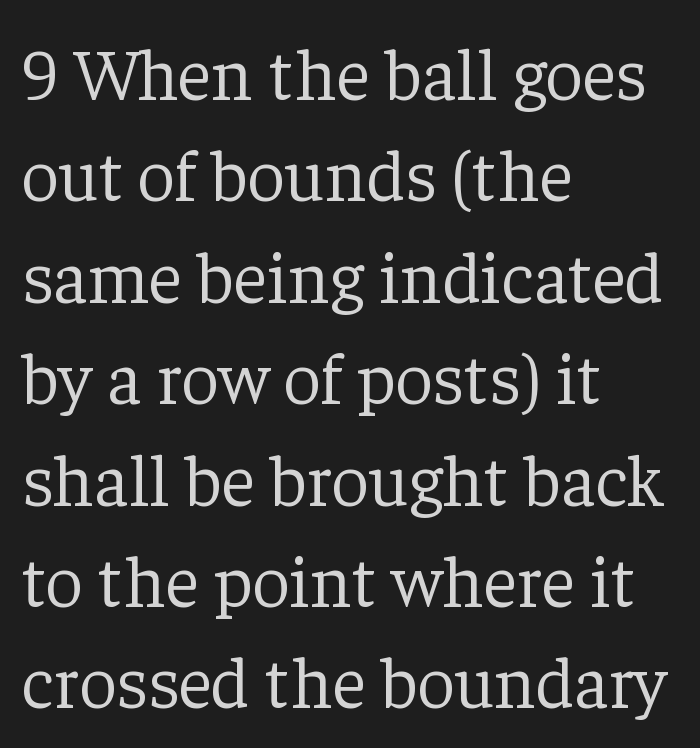
Q: Is the text bold? A: No.
Q: Is the text italic (slanted)? A: No, it is upright.
Q: Is the typeface a serif or a sans-serif typeface? A: Serif.
Q: Is the text underlined? A: No.
Q: How is the paragraph aligned? A: Left-aligned.
Q: Is the spacing between letters normal or unusually wide? A: Normal.
Q: Is the spacing between lines tight, normal or loose? A: Normal.
Q: Width (condensed, normal, or wide)? A: Normal.
Q: Stroke contrast? A: Low.
Q: x-height? A: Medium.
Q: Monospaced? A: No.
